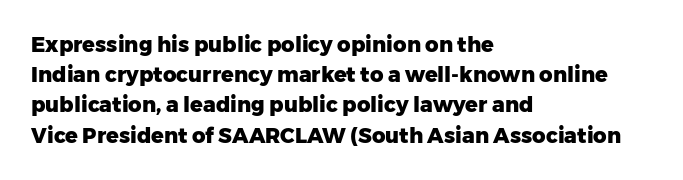
{"italic": "no", "bold": "yes", "underline": "no", "align": "left", "line_spacing": "normal", "line_spacing_ratio": 1.44, "letter_spacing": "normal", "letter_spacing_em": 0.0, "glyph_px": 21}
